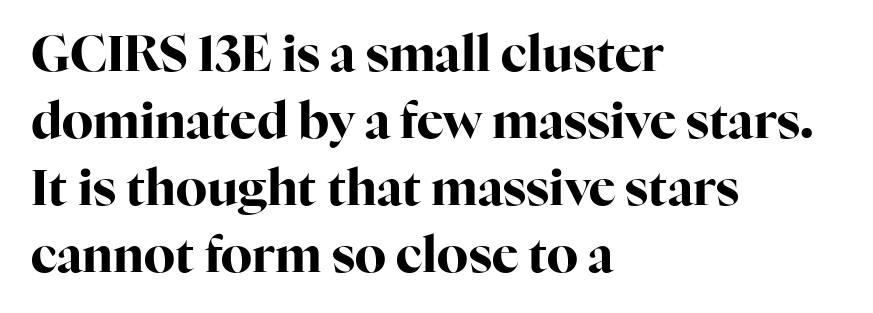
Q: Is the text bold? A: Yes.
Q: Is the text italic (slanted)? A: No, it is upright.
Q: Is the typeface a serif or a sans-serif typeface? A: Serif.
Q: Is the text underlined? A: No.
Q: How is the paragraph aligned? A: Left-aligned.
Q: Is the spacing between letters normal or unusually wide? A: Normal.
Q: Is the spacing between lines tight, normal or loose? A: Normal.
Q: Width (condensed, normal, or wide)? A: Normal.
Q: Stroke contrast? A: High.
Q: x-height? A: Medium.
Q: Monospaced? A: No.
